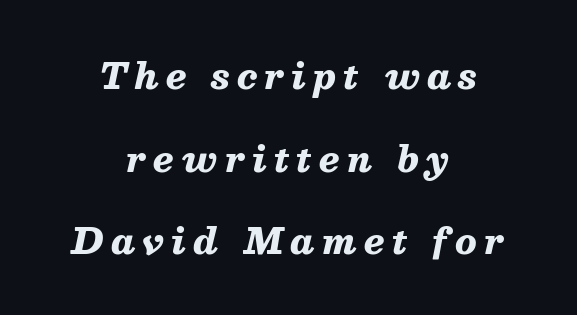
This rendering uses center alignment, leaving both contours irregular but symmetric. Interline gaps are noticeably wide in this sample. The typesetting leans heavy: a genuine bold. Honestly, there is no underline to notice here at all.
